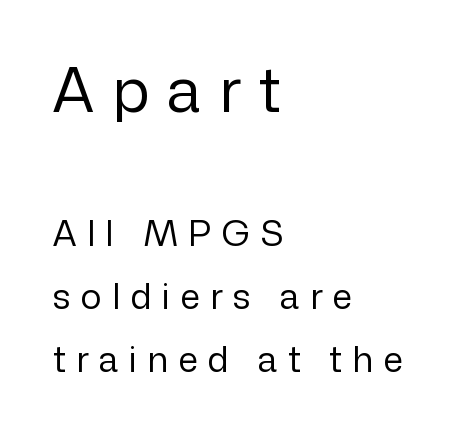
Q: Is the text bold? A: No.
Q: Is the text italic (slanted)? A: No, it is upright.
Q: Is the typeface a serif or a sans-serif typeface? A: Sans-serif.
Q: Is the text underlined? A: No.
Q: How is the paragraph aligned? A: Left-aligned.
Q: Is the spacing between letters normal or unusually wide? A: Unusually wide.
Q: Which block of text is set in a larger size, the first (top) or the second (bottom)? A: The first (top) one.
Q: Width (condensed, normal, or wide)? A: Normal.
Q: Stroke contrast? A: Low.
Q: x-height? A: Medium.
Q: Monospaced? A: No.
